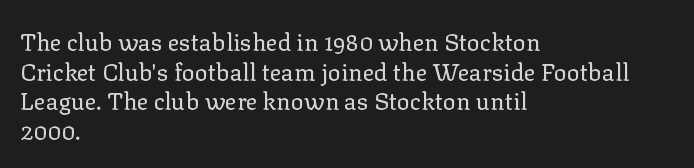
{"italic": "no", "bold": "no", "underline": "no", "align": "left", "line_spacing_ratio": 1.23, "letter_spacing": "normal", "letter_spacing_em": 0.0, "glyph_px": 24}
